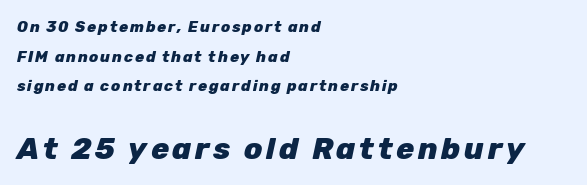
{"italic": "yes", "lean": "right", "slant_degrees": 12, "bold": "yes", "weight": "heavy", "width": "normal", "stroke_contrast": "low", "x_height": "medium", "monospaced": "no", "underline": "no", "align": "left", "line_spacing": "loose", "line_spacing_ratio": 1.98, "larger_block": "second", "size_ratio": 2.0, "glyph_px": 30}
